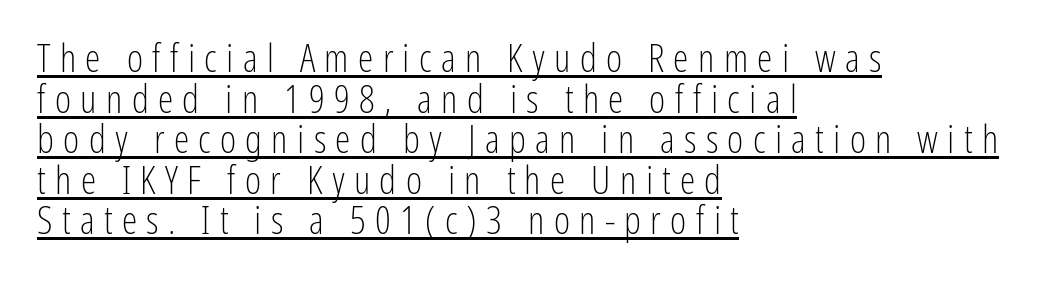
{"serif": "no", "italic": "no", "bold": "no", "weight": "light", "width": "condensed", "stroke_contrast": "low", "x_height": "medium", "monospaced": "no", "underline": "yes", "align": "left", "line_spacing": "tight", "line_spacing_ratio": 1.04, "letter_spacing": "wide", "letter_spacing_em": 0.24, "glyph_px": 39}
